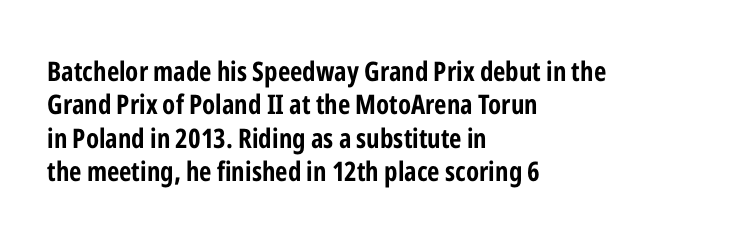
Q: Is the text bold? A: Yes.
Q: Is the text italic (slanted)? A: No, it is upright.
Q: Is the text underlined? A: No.
Q: How is the paragraph aligned? A: Left-aligned.
Q: Is the spacing between letters normal or unusually wide? A: Normal.
